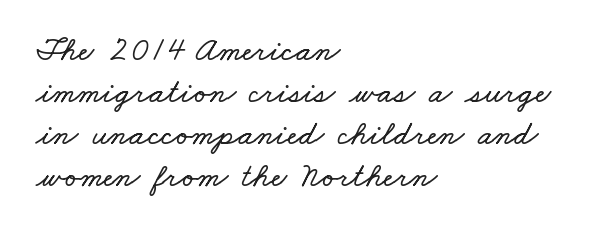
Each word holds together tightly as a unit, with standard inter-letter gaps. All the whitespace from short lines collects on the right. The space beneath each line is pristine and unruled. Looks like regular typesetting: each glyph gets only the width it needs.
